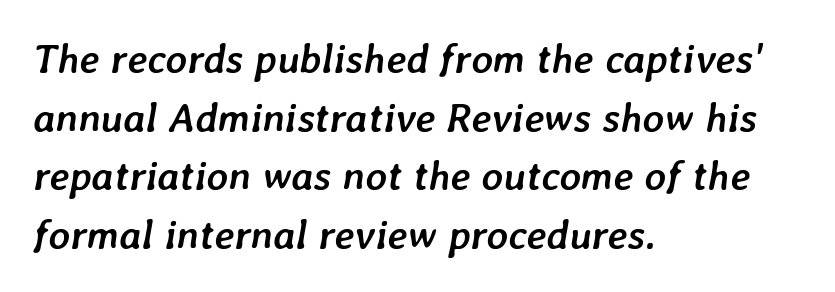
The paragraph has a hard left edge and a soft right edge. Would a proofreader flag this as italicized? Yes. The leading is moderate, giving the passage an even texture. Lines of text with bare space underneath. A full-strength bold gives these letters their thick strokes. Nothing unusual about the tracking: characters are spaced as the font intends.
